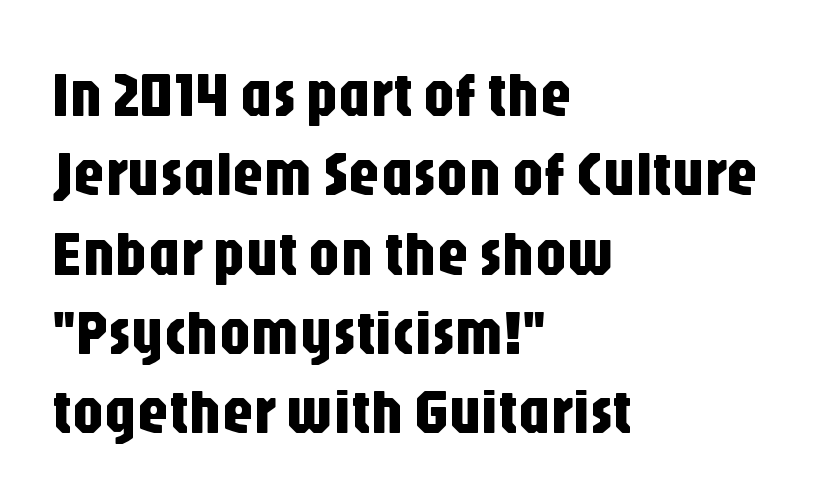
Posture: straight, roman, zero tilt. The rendering uses natural spacing where letterforms have individual widths. A typesetter would label this face a sans. The line texture is even and compact thanks to regular tracking. The strip under each line holds only bare page.
